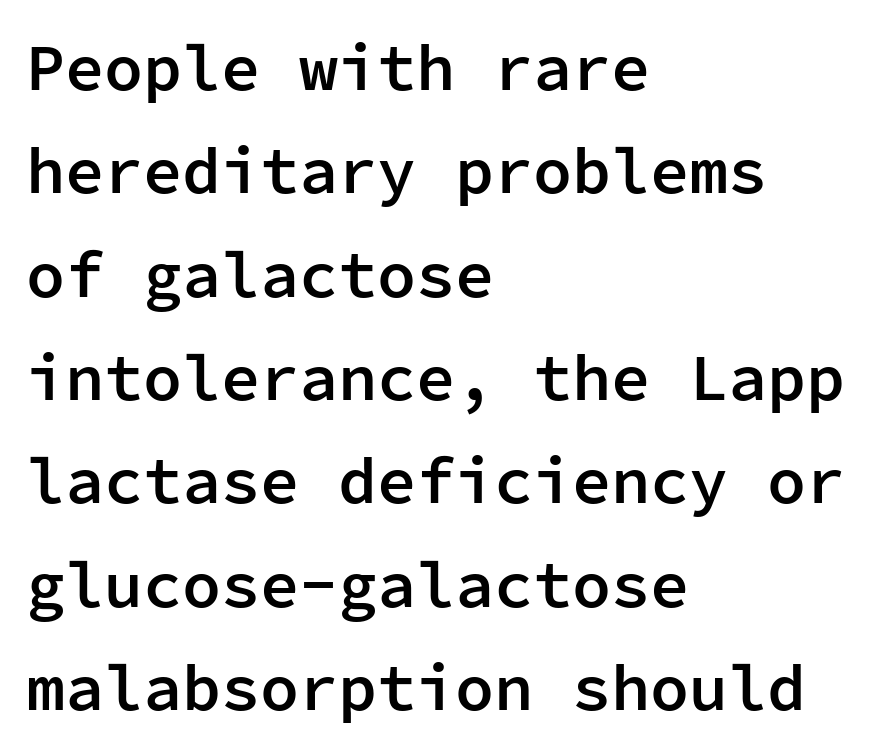
{"serif": "no", "italic": "no", "bold": "semi", "weight": "semibold", "width": "normal", "stroke_contrast": "low", "x_height": "medium", "monospaced": "yes", "underline": "no", "align": "left", "line_spacing": "normal", "line_spacing_ratio": 1.59, "letter_spacing": "normal", "letter_spacing_em": 0.0, "glyph_px": 65}
